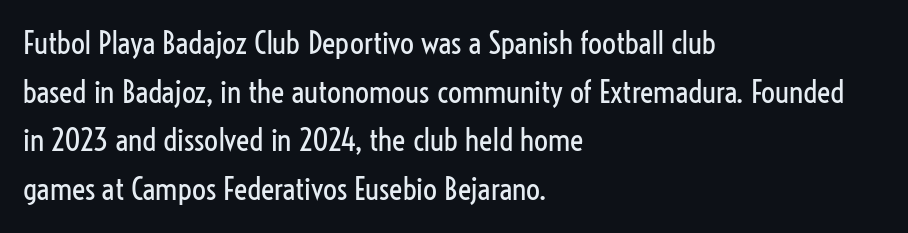
Bare-footed words on every line. Is this a fixed-width face? No — the glyphs have proportional, varying widths. Serifs: no, the terminals of the letterforms are clean. The tracking reads as untouched default to a designer's eye. You can tell it's not italic because the verticals are truly vertical.
